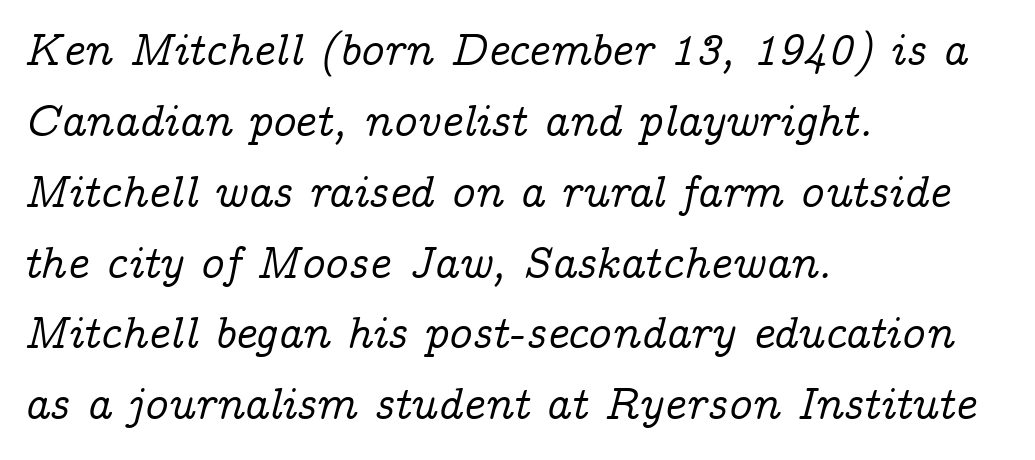
{"serif": "yes", "italic": "yes", "lean": "right", "slant_degrees": 14, "width": "normal", "stroke_contrast": "low", "x_height": "medium", "monospaced": "no", "underline": "no", "align": "left", "line_spacing": "normal", "line_spacing_ratio": 1.54, "letter_spacing": "normal", "letter_spacing_em": 0.0, "glyph_px": 46}
